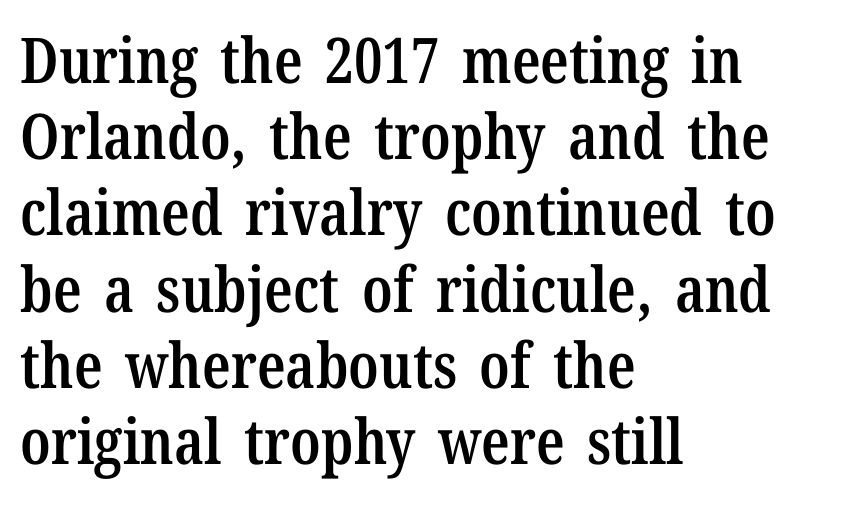
The image shows 63 px semibold, condensed serif type, upright; set left-aligned, line spacing 1.21x, normal letter spacing, not underlined; low stroke contrast and a medium x-height.
